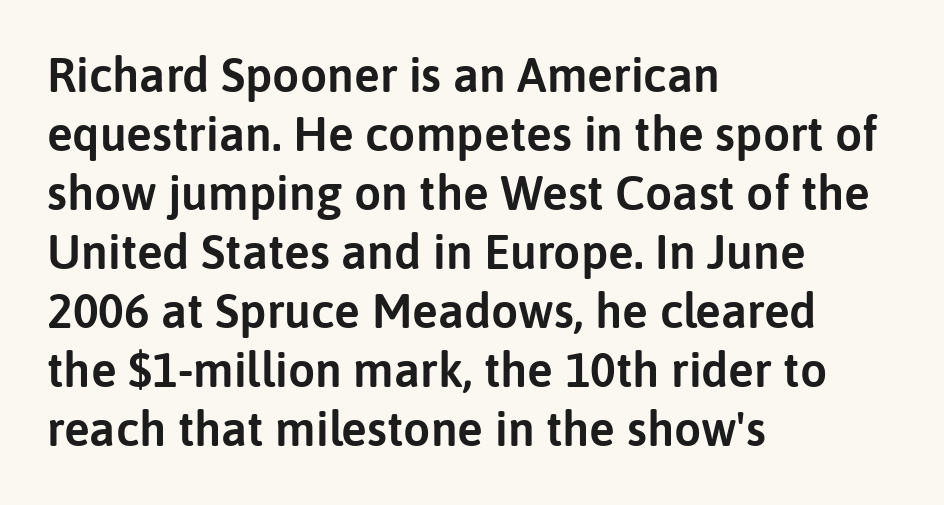
{"serif": "no", "italic": "no", "width": "normal", "stroke_contrast": "low", "x_height": "medium", "monospaced": "no", "underline": "no", "align": "left", "line_spacing_ratio": 1.23, "letter_spacing": "normal", "letter_spacing_em": 0.0, "glyph_px": 48}
